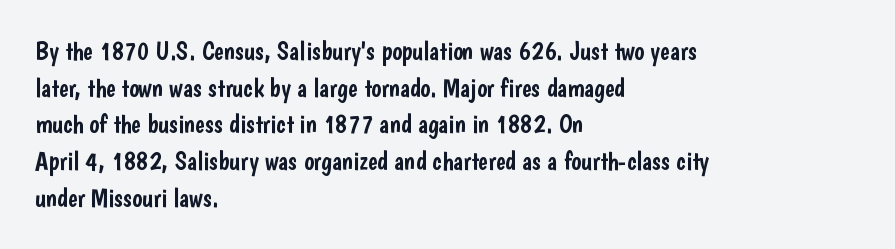
The image shows 26 px text type, upright; set left-aligned, normal line spacing (1.41x), normal letter spacing, not underlined.
